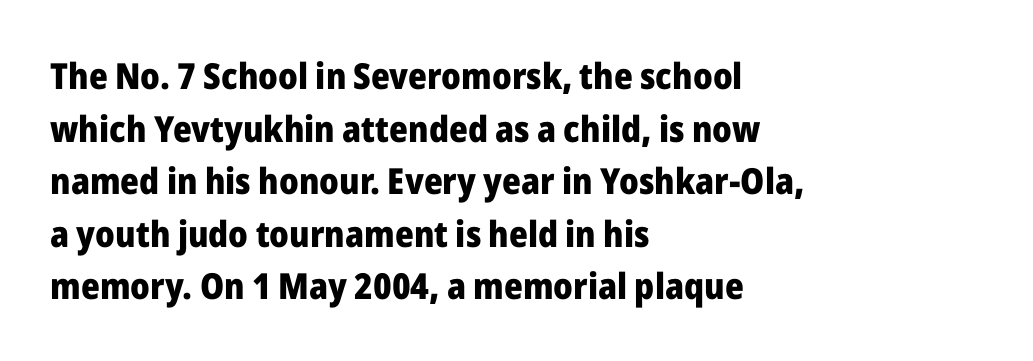
The image shows 36 px heavy sans-serif type, upright; set left-aligned, normal line spacing (1.46x), normal letter spacing, not underlined; low stroke contrast and a medium x-height.
